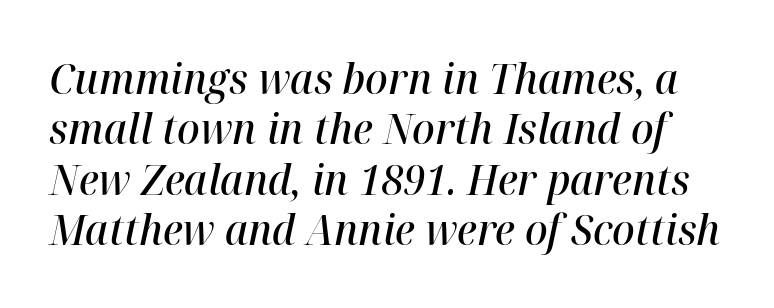
Q: Is the text bold? A: Semi-bold.
Q: Is the text italic (slanted)? A: Yes, it leans right by about 12 degrees.
Q: Is the text underlined? A: No.
Q: Is the spacing between letters normal or unusually wide? A: Normal.
Q: Width (condensed, normal, or wide)? A: Normal.
Q: Stroke contrast? A: High.
Q: x-height? A: Medium.
Q: Monospaced? A: No.
